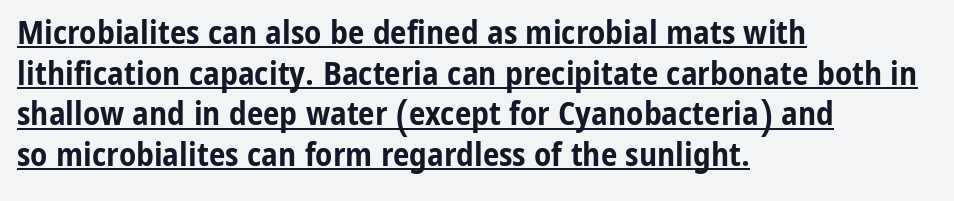
Q: Is the text bold? A: Yes.
Q: Is the text italic (slanted)? A: No, it is upright.
Q: Is the typeface a serif or a sans-serif typeface? A: Sans-serif.
Q: Is the text underlined? A: Yes.
Q: How is the paragraph aligned? A: Left-aligned.
Q: Is the spacing between letters normal or unusually wide? A: Normal.
Q: Width (condensed, normal, or wide)? A: Condensed.
Q: Stroke contrast? A: Low.
Q: x-height? A: Medium.
Q: Monospaced? A: No.
